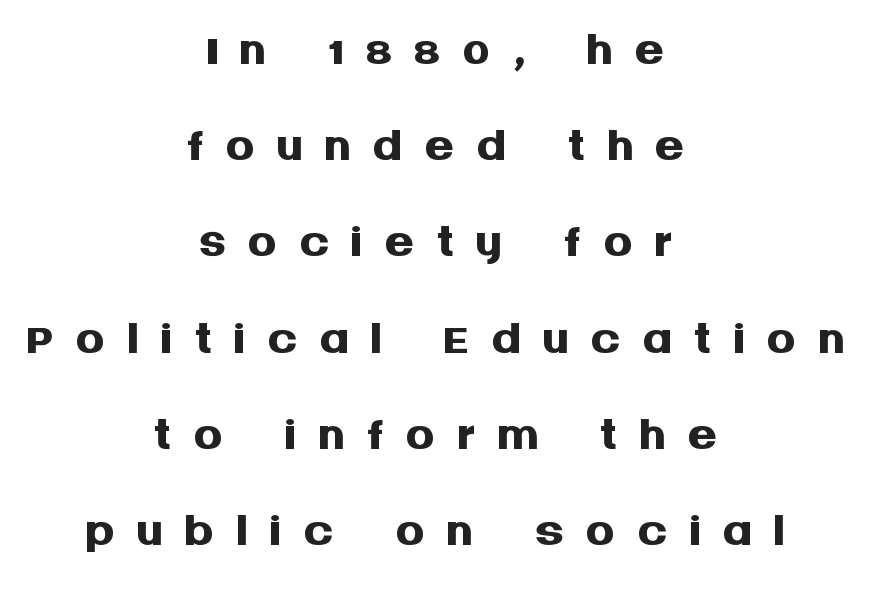
The image shows 74 px semibold sans-serif type, upright; set centered, normal line spacing (1.3x), unusually wide letter spacing (+0.28 em), not underlined; medium stroke contrast and a large x-height.
